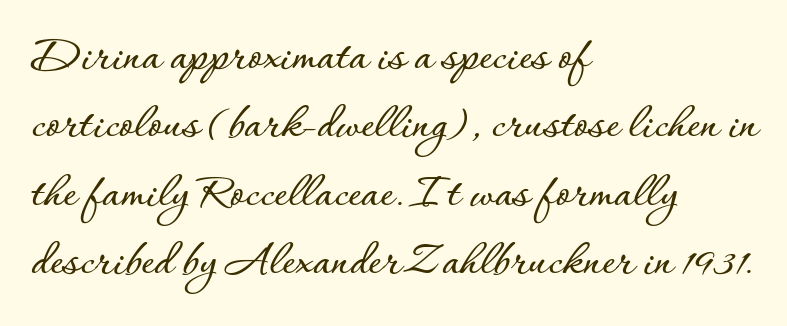
{"width": "normal", "stroke_contrast": "low", "x_height": "small", "monospaced": "no", "underline": "no", "align": "left", "line_spacing": "normal", "line_spacing_ratio": 1.37, "letter_spacing": "normal", "letter_spacing_em": 0.0, "glyph_px": 50}
